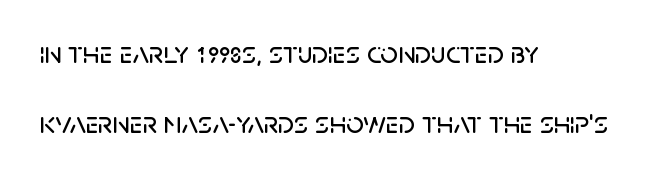
{"serif": "no", "italic": "no", "width": "normal", "stroke_contrast": "low", "x_height": "large", "monospaced": "no", "underline": "no", "align": "left", "line_spacing": "loose", "line_spacing_ratio": 2.27, "letter_spacing": "normal", "letter_spacing_em": 0.0, "glyph_px": 31}
